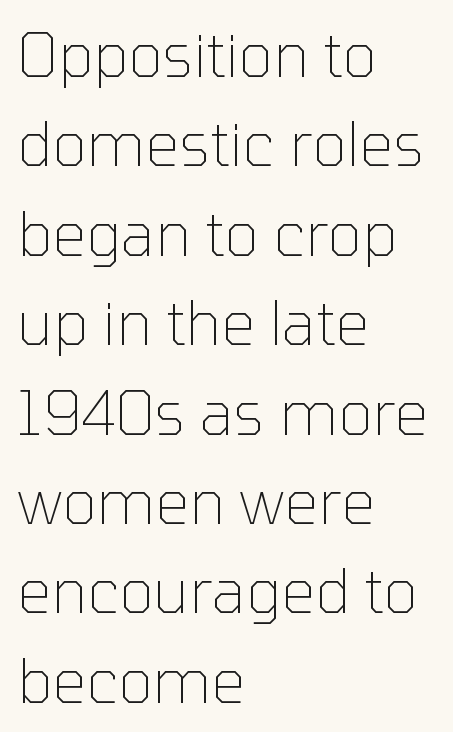
Q: Is the text bold? A: No.
Q: Is the text italic (slanted)? A: No, it is upright.
Q: Is the typeface a serif or a sans-serif typeface? A: Sans-serif.
Q: Is the text underlined? A: No.
Q: How is the paragraph aligned? A: Left-aligned.
Q: Is the spacing between letters normal or unusually wide? A: Normal.
Q: Is the spacing between lines tight, normal or loose? A: Normal.
Q: Width (condensed, normal, or wide)? A: Normal.
Q: Stroke contrast? A: Low.
Q: x-height? A: Medium.
Q: Monospaced? A: No.
